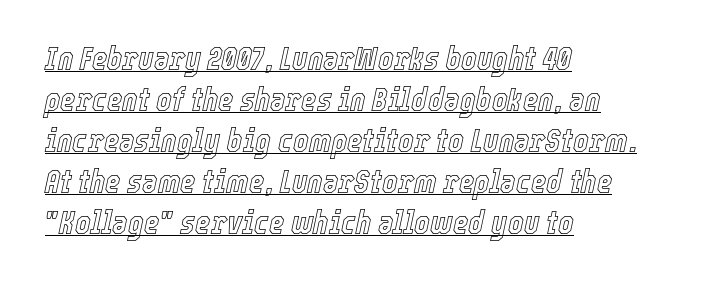
Q: Is the text italic (slanted)? A: Yes, it leans right by about 12 degrees.
Q: Is the text underlined? A: Yes.
Q: How is the paragraph aligned? A: Left-aligned.
Q: Is the spacing between letters normal or unusually wide? A: Normal.
Q: Width (condensed, normal, or wide)? A: Condensed.
Q: x-height? A: Medium.
Q: Monospaced? A: No.
